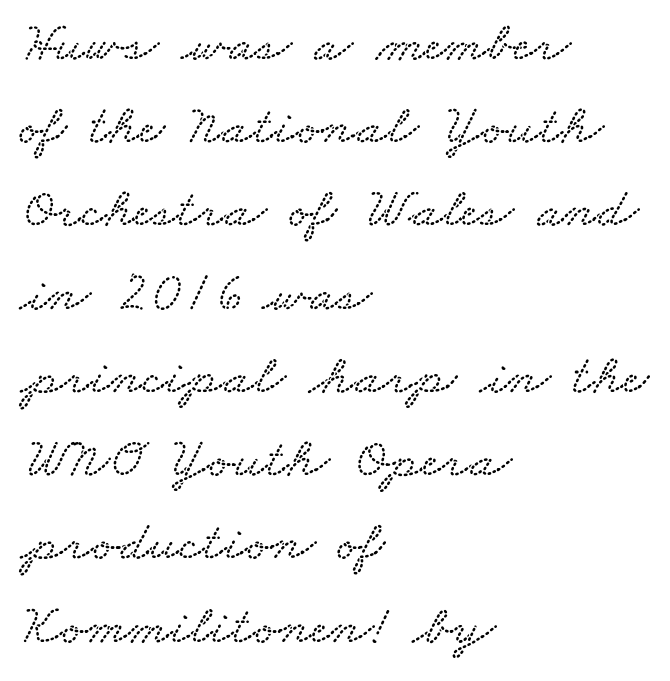
Unmarked baselines from the first word to the last. Each new line begins a customary step beneath the previous one. Does the copy run flush right? No — it runs flush left. The letters advance in unequal steps, a hallmark of proportional type. Students, note that the glyphs here touch the page at normal intervals.
